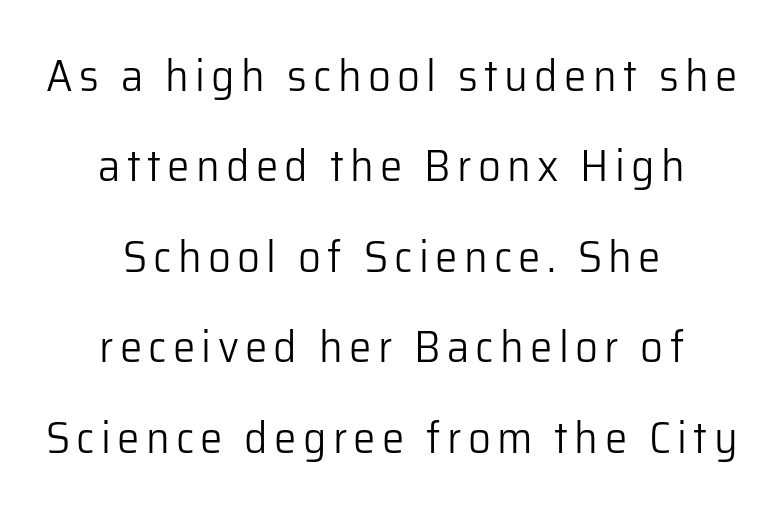
The image shows 45 px light sans-serif type, upright; set centered, loose line spacing (2.01x), not underlined; low stroke contrast and a medium x-height.
